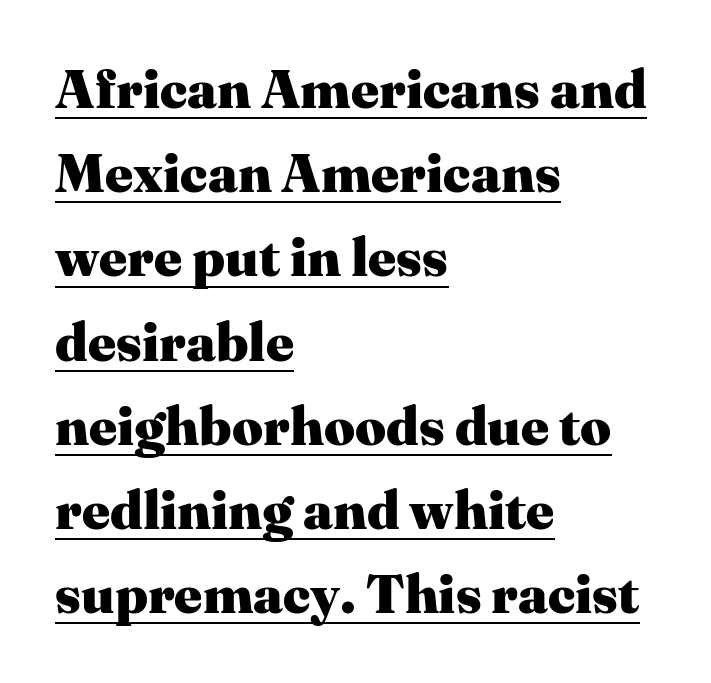
Q: Is the text bold? A: Yes.
Q: Is the text italic (slanted)? A: No, it is upright.
Q: Is the typeface a serif or a sans-serif typeface? A: Serif.
Q: Is the text underlined? A: Yes.
Q: How is the paragraph aligned? A: Left-aligned.
Q: Is the spacing between letters normal or unusually wide? A: Normal.
Q: Is the spacing between lines tight, normal or loose? A: Normal.
Q: Width (condensed, normal, or wide)? A: Normal.
Q: Stroke contrast? A: Medium.
Q: x-height? A: Medium.
Q: Monospaced? A: No.
